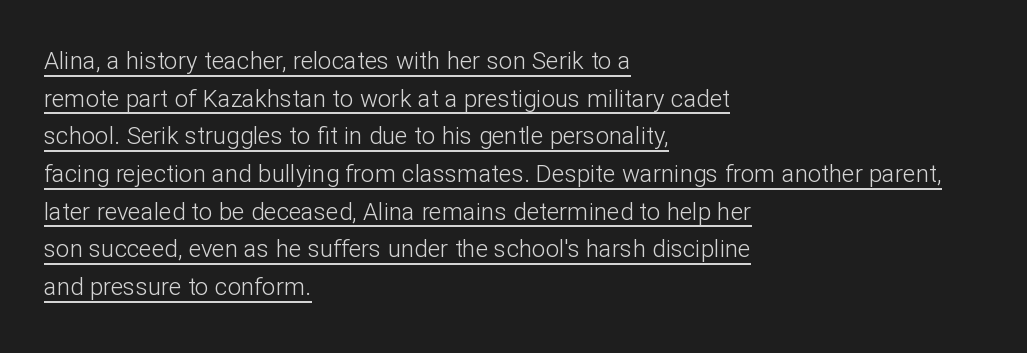
These lines stack with their left ends in a neat column. Italic: no, the glyphs are upright roman. Regular leading. The string is rendered with underlining switched on. The characters are drawn with everyday or finer stroke widths.
